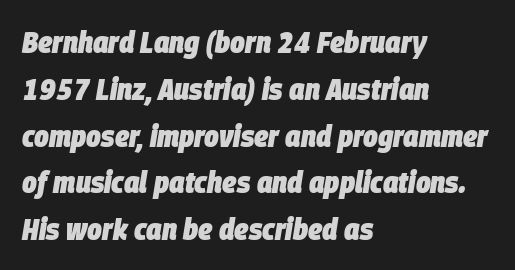
The image shows 31 px heavy, condensed type, italic (leaning right); set left-aligned, normal line spacing (1.51x), normal letter spacing, not underlined; low stroke contrast and a large x-height.
